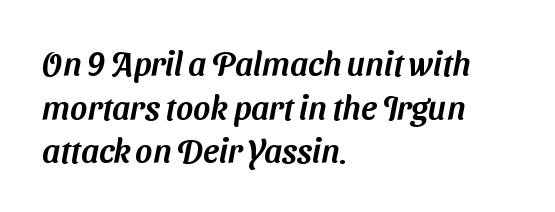
{"serif": "no", "width": "normal", "stroke_contrast": "medium", "x_height": "medium", "monospaced": "no", "underline": "no", "align": "left", "line_spacing": "normal", "line_spacing_ratio": 1.32, "letter_spacing": "normal", "letter_spacing_em": 0.0, "glyph_px": 33}
